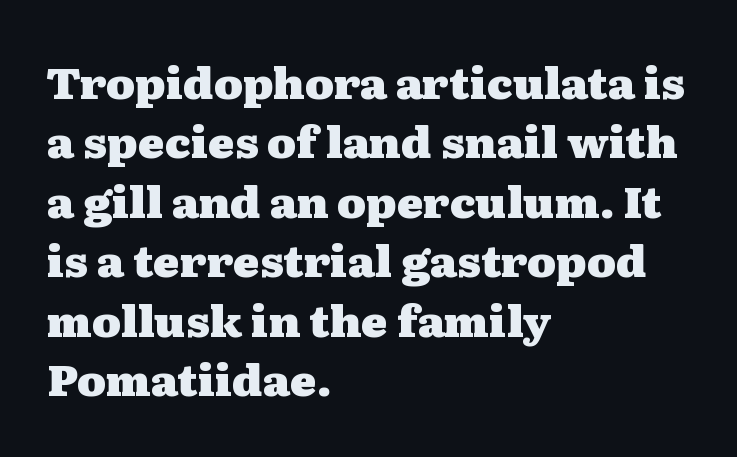
Q: Is the text bold? A: Yes.
Q: Is the text italic (slanted)? A: No, it is upright.
Q: Is the typeface a serif or a sans-serif typeface? A: Serif.
Q: Is the text underlined? A: No.
Q: How is the paragraph aligned? A: Left-aligned.
Q: Is the spacing between letters normal or unusually wide? A: Normal.
Q: Is the spacing between lines tight, normal or loose? A: Normal.
Q: Width (condensed, normal, or wide)? A: Wide.
Q: Stroke contrast? A: Medium.
Q: x-height? A: Medium.
Q: Monospaced? A: No.
